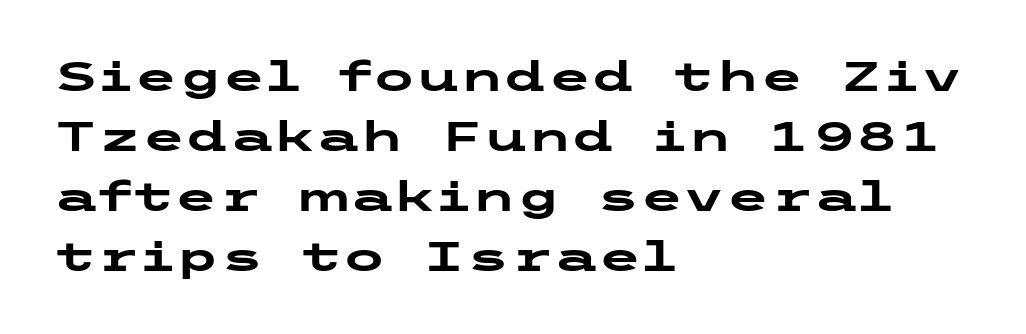
Q: Is the text bold? A: Yes.
Q: Is the text italic (slanted)? A: No, it is upright.
Q: Is the typeface a serif or a sans-serif typeface? A: Sans-serif.
Q: Is the text underlined? A: No.
Q: How is the paragraph aligned? A: Left-aligned.
Q: Is the spacing between letters normal or unusually wide? A: Normal.
Q: Is the spacing between lines tight, normal or loose? A: Normal.
Q: Width (condensed, normal, or wide)? A: Wide.
Q: Stroke contrast? A: Low.
Q: x-height? A: Medium.
